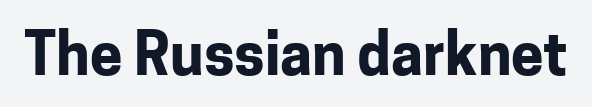
Proportional: the letters do not fall into vertical columns. These lines were composed using upright roman letters. Quick note: underline off. Look at the bottom of the vertical strokes: they stop flat, with no serifs. Look at the stroke-to-counter ratio: heavy, a bold.
